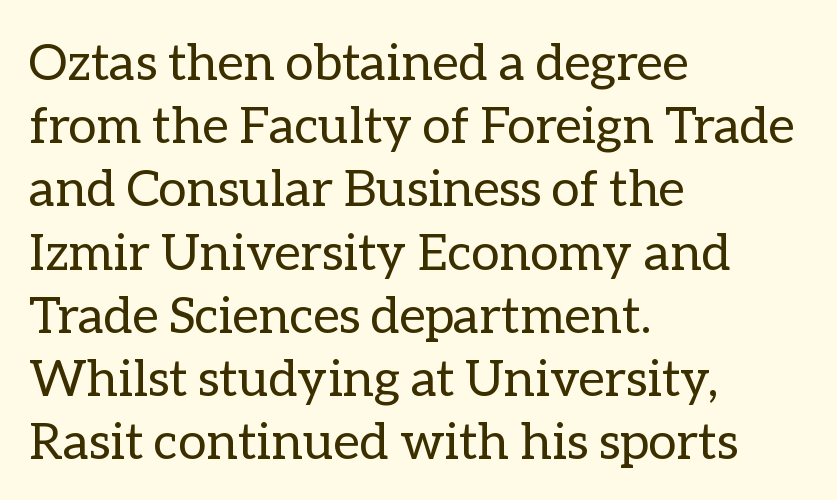
The image shows 51 px regular-weight type, upright; set left-aligned, line spacing 1.24x, normal letter spacing, not underlined; low stroke contrast and a medium x-height.
